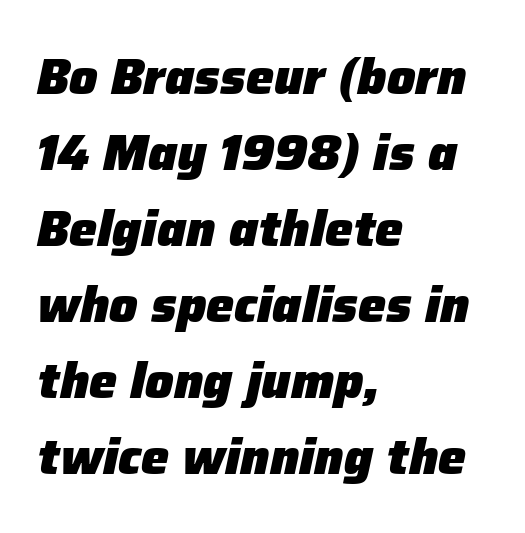
The rendering uses a bold face; every stroke is thick and dark. The font's italic variant was chosen for this text. Each letter keeps its own natural width here, so spacing adapts to shape. Normally led — the rows are evenly, conventionally spaced. Just letters on the line, the space beneath them empty. Compared with a centered layout, this one pins lines to the left instead.
